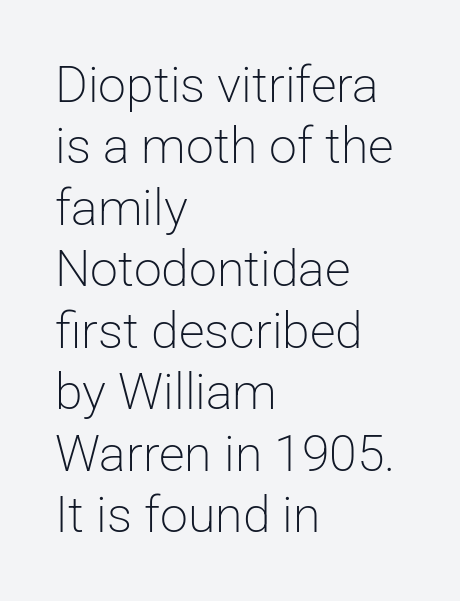
Each letter keeps its own natural width here, so spacing adapts to shape. Lines of text with bare space underneath. Every character sits straight up, as roman type does. The text block is weighted toward the left margin, trailing off unevenly rightward. Is the type heavy? It reads as light-to-regular instead.
